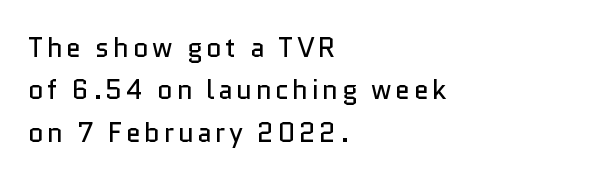
One-word summary of the alignment: left. The line-height multiplier appears to be the usual default. Stems here are at most as thick as an everyday book face. Upright lettering throughout. Clear beneath every line of the passage.
